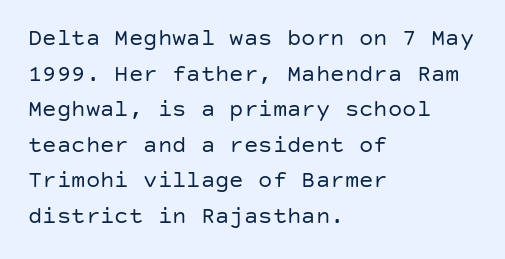
No italicization has been applied; the sample stays upright. Each line starts at the same left margin while the right side varies. Weight: regular or lighter. Compared with typical paragraphs, the rows here are spaced about the same. No extra tracking has been applied to these lines. Any mark beneath the type? The region is blank.
